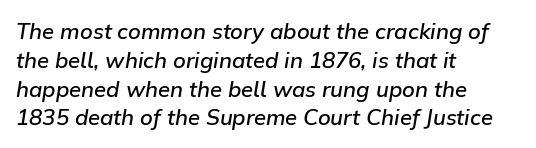
The string is rendered with underlining switched off. In terms of posture, this sample is oblique. These lines are set flush left with a ragged right edge. Does the leading feel generous? No, just average. A semibold gives these letters moderate extra thickness, short of bold.
